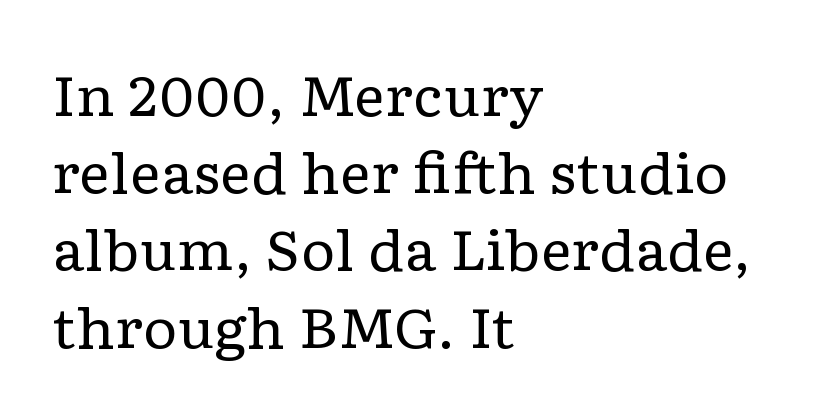
{"serif": "yes", "italic": "no", "bold": "no", "weight": "regular", "width": "wide", "stroke_contrast": "low", "x_height": "medium", "monospaced": "no", "underline": "no", "align": "left", "line_spacing": "normal", "line_spacing_ratio": 1.43, "letter_spacing": "normal", "letter_spacing_em": 0.0, "glyph_px": 54}
